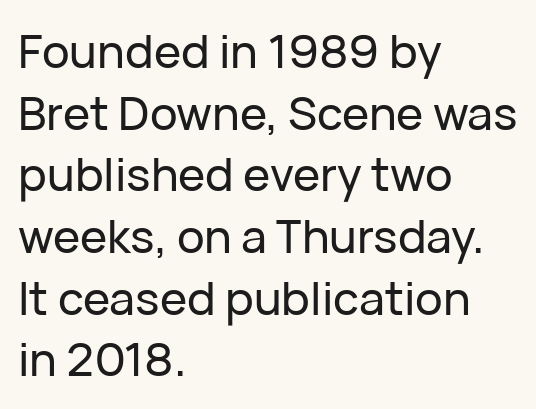
{"serif": "no", "italic": "no", "width": "normal", "stroke_contrast": "low", "x_height": "medium", "monospaced": "no", "underline": "no", "align": "left", "line_spacing": "normal", "line_spacing_ratio": 1.34, "letter_spacing": "normal", "letter_spacing_em": 0.0, "glyph_px": 46}
